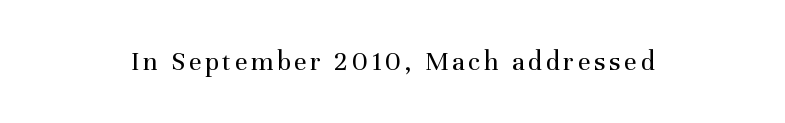
{"serif": "yes", "italic": "no", "bold": "no", "weight": "regular", "width": "normal", "stroke_contrast": "medium", "x_height": "medium", "monospaced": "no", "underline": "no", "glyph_px": 28}
